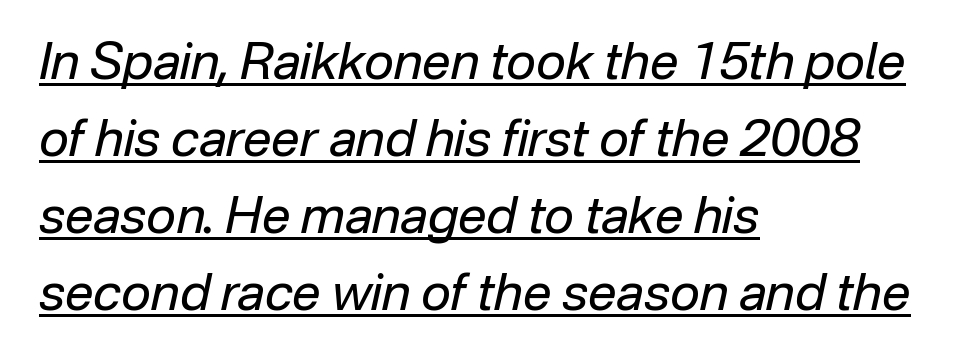
These glyphs show unthickened strokes, regular width or finer. The letters sit at their default tracking, neither squeezed nor spread. The designer left line spacing at the default. Here the designer chose a conventional face with non-uniform glyph widths.
